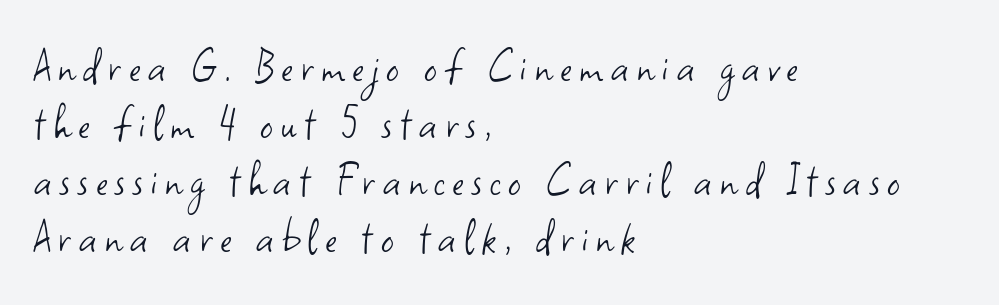
Q: Is the text bold? A: No.
Q: Is the text italic (slanted)? A: Yes.
Q: Is the typeface a serif or a sans-serif typeface? A: Sans-serif.
Q: Is the text underlined? A: No.
Q: How is the paragraph aligned? A: Left-aligned.
Q: Is the spacing between lines tight, normal or loose? A: Tight.
Q: Width (condensed, normal, or wide)? A: Normal.
Q: Stroke contrast? A: Low.
Q: x-height? A: Small.
Q: Monospaced? A: No.
